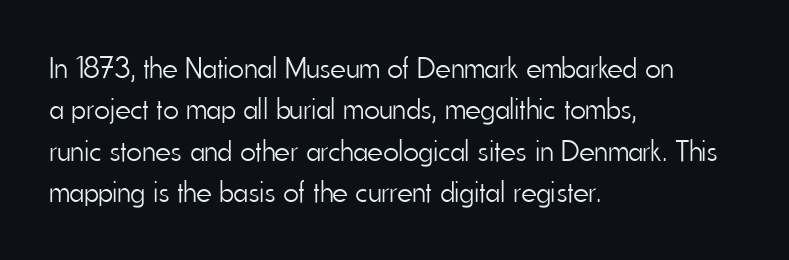
{"serif": "no", "italic": "no", "bold": "no", "weight": "light", "width": "condensed", "stroke_contrast": "low", "x_height": "small", "monospaced": "no", "underline": "no", "align": "left", "line_spacing": "normal", "line_spacing_ratio": 1.38, "letter_spacing": "normal", "letter_spacing_em": 0.0, "glyph_px": 30}
